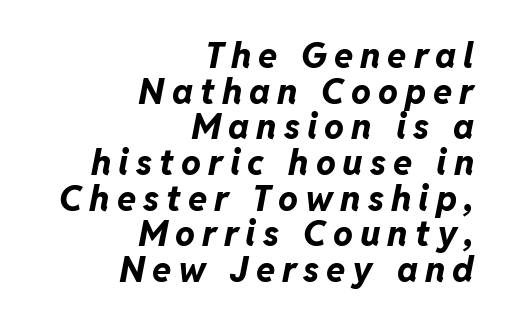
{"italic": "yes", "lean": "right", "slant_degrees": 11, "bold": "yes", "weight": "bold", "width": "normal", "stroke_contrast": "low", "x_height": "medium", "monospaced": "no", "underline": "no", "align": "right", "line_spacing": "tight", "line_spacing_ratio": 1.02, "letter_spacing": "wide", "letter_spacing_em": 0.2, "glyph_px": 35}
